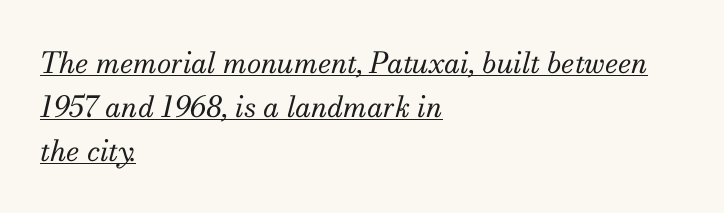
You could not count columns in this text — the font is proportionally spaced. The face used here has a pronounced slope to its letters. Observe the serifs anchoring each vertical stroke in this sample. Has an underline been added? It has. Successive baselines arrive at the customary interval.
